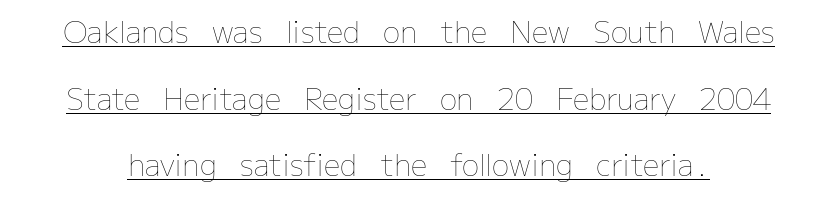
{"italic": "no", "bold": "no", "weight": "thin", "width": "normal", "stroke_contrast": "low", "x_height": "medium", "monospaced": "no", "underline": "yes", "line_spacing": "loose", "line_spacing_ratio": 2.3, "letter_spacing": "normal", "letter_spacing_em": 0.0, "glyph_px": 29}
